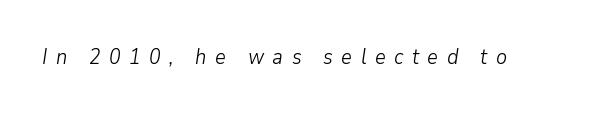
The image shows 21 px text type, italic (leaning right); set unusually wide letter spacing (+0.4 em), not underlined.
